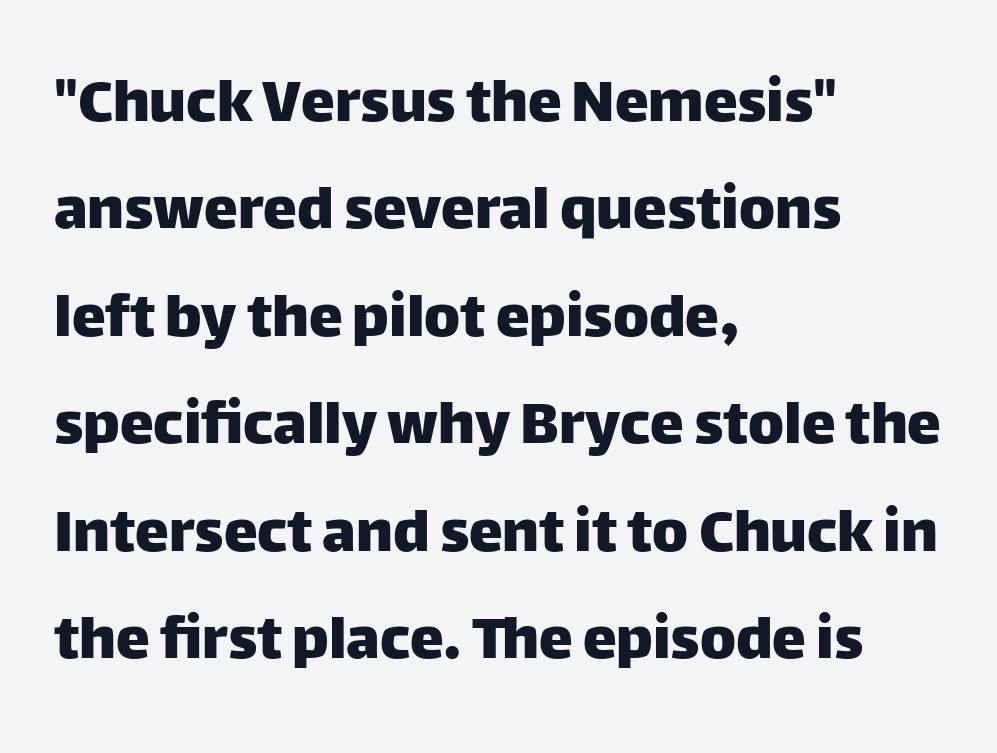
Q: Is the text italic (slanted)? A: No, it is upright.
Q: Is the typeface a serif or a sans-serif typeface? A: Sans-serif.
Q: Is the text underlined? A: No.
Q: How is the paragraph aligned? A: Left-aligned.
Q: Is the spacing between letters normal or unusually wide? A: Normal.
Q: Is the spacing between lines tight, normal or loose? A: Normal.
Q: Width (condensed, normal, or wide)? A: Normal.
Q: Stroke contrast? A: Low.
Q: x-height? A: Large.
Q: Monospaced? A: No.
